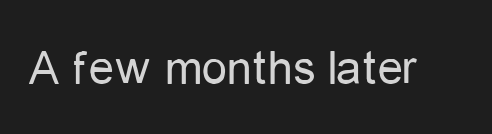
{"serif": "no", "italic": "no", "bold": "no", "weight": "regular", "width": "condensed", "stroke_contrast": "low", "x_height": "medium", "monospaced": "no", "underline": "no", "letter_spacing": "normal", "letter_spacing_em": 0.0, "glyph_px": 50}
